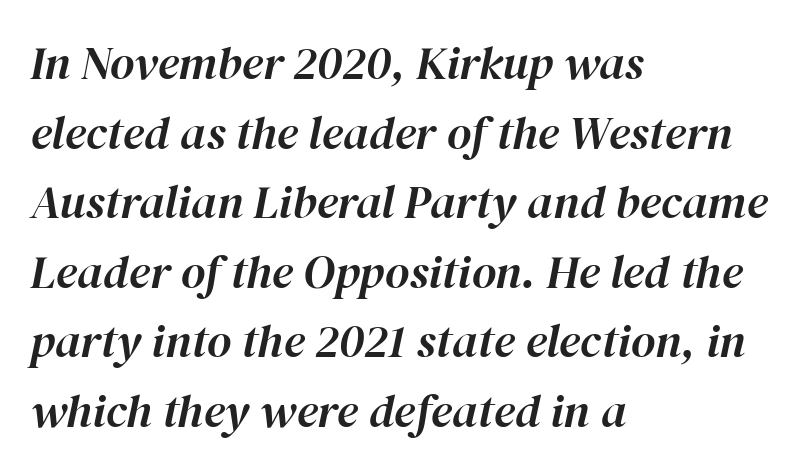
{"italic": "yes", "lean": "right", "slant_degrees": 12, "width": "normal", "stroke_contrast": "high", "x_height": "medium", "monospaced": "no", "underline": "no", "align": "left", "line_spacing": "normal", "line_spacing_ratio": 1.48, "letter_spacing": "normal", "letter_spacing_em": 0.0, "glyph_px": 47}
